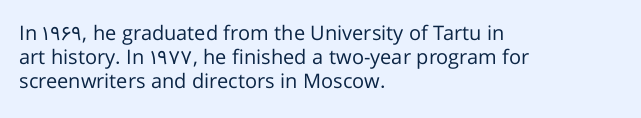
The image shows 20 px text type, upright; set left-aligned, line spacing 1.2x, normal letter spacing, not underlined.
